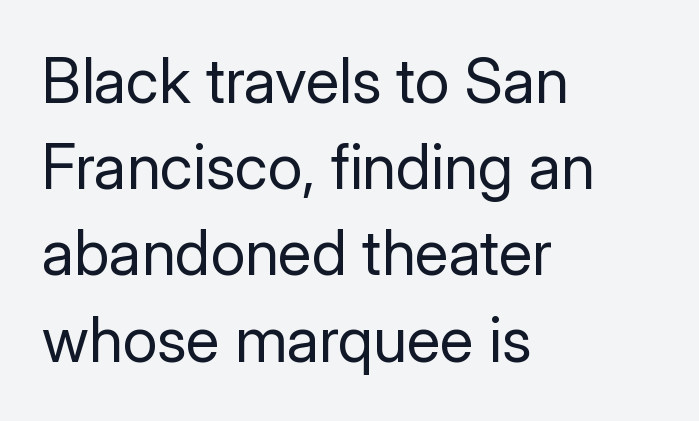
The image shows 62 px regular-weight sans-serif type, upright; set left-aligned, normal line spacing (1.39x), normal letter spacing, not underlined; low stroke contrast and a medium x-height.
